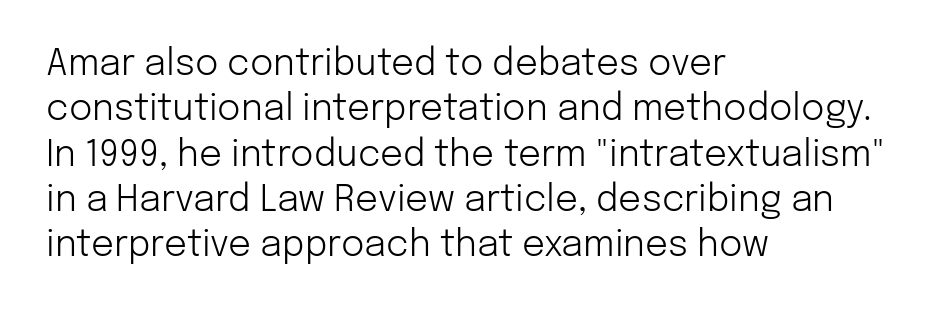
Q: Is the text bold? A: No.
Q: Is the text italic (slanted)? A: No, it is upright.
Q: Is the typeface a serif or a sans-serif typeface? A: Sans-serif.
Q: Is the text underlined? A: No.
Q: How is the paragraph aligned? A: Left-aligned.
Q: Is the spacing between letters normal or unusually wide? A: Normal.
Q: Is the spacing between lines tight, normal or loose? A: Normal.
Q: Width (condensed, normal, or wide)? A: Normal.
Q: Stroke contrast? A: Low.
Q: x-height? A: Medium.
Q: Monospaced? A: No.
